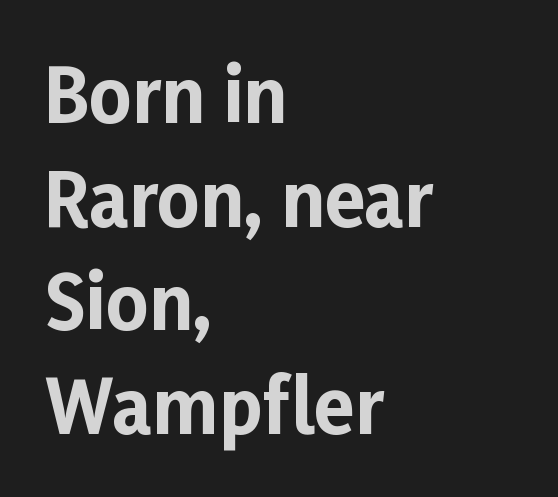
The image shows 74 px bold sans-serif type, upright; set left-aligned, normal line spacing (1.4x), normal letter spacing, not underlined; low stroke contrast and a medium x-height.
